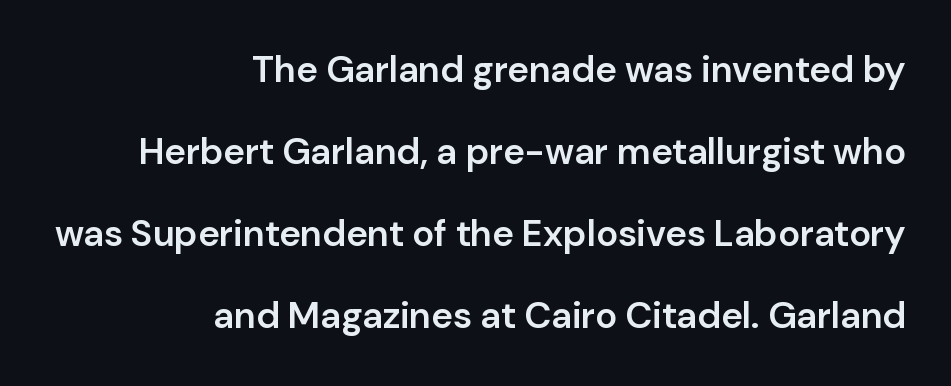
The image shows 37 px semibold sans-serif type, upright; set right-aligned, loose line spacing (2.22x), normal letter spacing, not underlined; low stroke contrast and a medium x-height.
